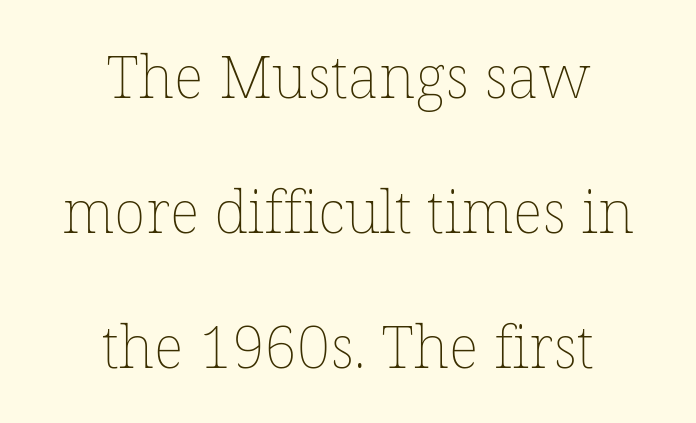
{"italic": "no", "bold": "no", "weight": "thin", "width": "normal", "stroke_contrast": "low", "x_height": "medium", "monospaced": "no", "underline": "no", "align": "center", "line_spacing": "loose", "line_spacing_ratio": 2.29, "letter_spacing": "normal", "letter_spacing_em": 0.0, "glyph_px": 59}
